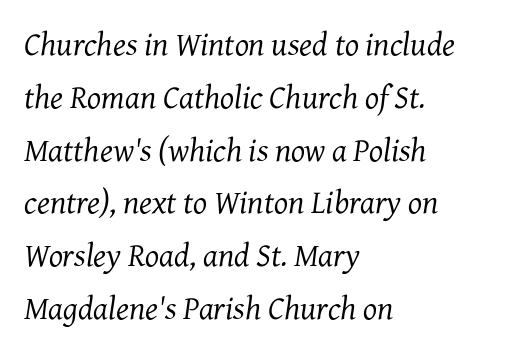
Q: Is the text bold? A: No.
Q: Is the text italic (slanted)? A: Yes, it leans right by about 7 degrees.
Q: Is the typeface a serif or a sans-serif typeface? A: Serif.
Q: Is the text underlined? A: No.
Q: How is the paragraph aligned? A: Left-aligned.
Q: Is the spacing between letters normal or unusually wide? A: Normal.
Q: Is the spacing between lines tight, normal or loose? A: Normal.
Q: Width (condensed, normal, or wide)? A: Normal.
Q: Stroke contrast? A: Medium.
Q: x-height? A: Medium.
Q: Monospaced? A: No.
